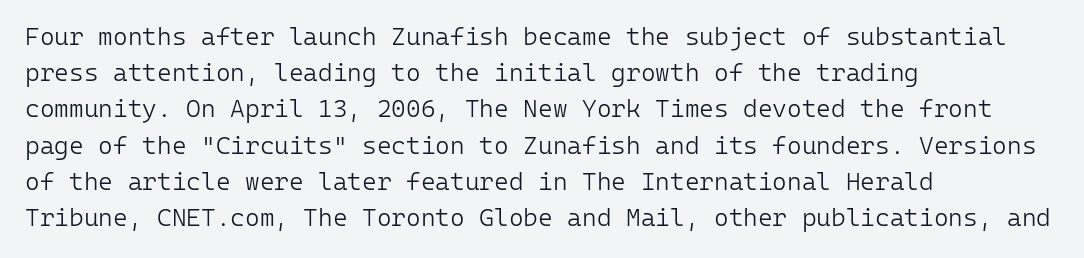
Q: Is the text bold? A: No.
Q: Is the text italic (slanted)? A: No, it is upright.
Q: Is the text underlined? A: No.
Q: How is the paragraph aligned? A: Left-aligned.
Q: Is the spacing between letters normal or unusually wide? A: Normal.
Q: Is the spacing between lines tight, normal or loose? A: Normal.
